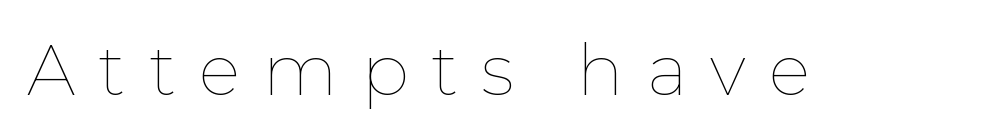
The image shows 70 px thin type, upright; set unusually wide letter spacing (+0.33 em), not underlined; low stroke contrast and a medium x-height.
